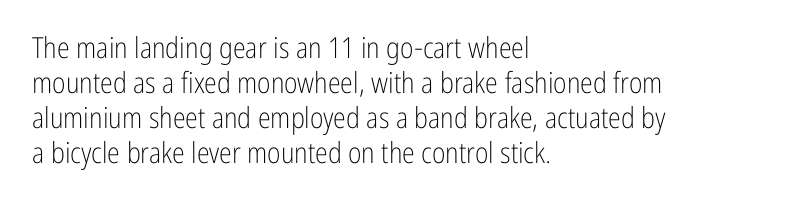
Q: Is the text bold? A: No.
Q: Is the text italic (slanted)? A: No, it is upright.
Q: Is the typeface a serif or a sans-serif typeface? A: Sans-serif.
Q: Is the text underlined? A: No.
Q: How is the paragraph aligned? A: Left-aligned.
Q: Is the spacing between letters normal or unusually wide? A: Normal.
Q: Width (condensed, normal, or wide)? A: Condensed.
Q: Stroke contrast? A: Low.
Q: x-height? A: Medium.
Q: Monospaced? A: No.
